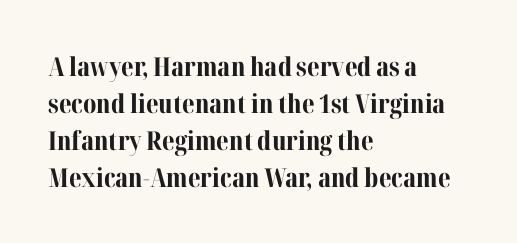
{"italic": "no", "bold": "yes", "underline": "no", "align": "left", "line_spacing": "normal", "line_spacing_ratio": 1.42, "letter_spacing": "normal", "letter_spacing_em": 0.0, "glyph_px": 26}
